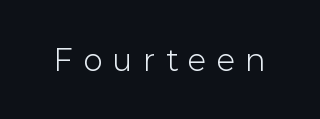
The image shows 29 px light sans-serif type, upright; set unusually wide letter spacing (+0.38 em), not underlined; low stroke contrast and a medium x-height.
